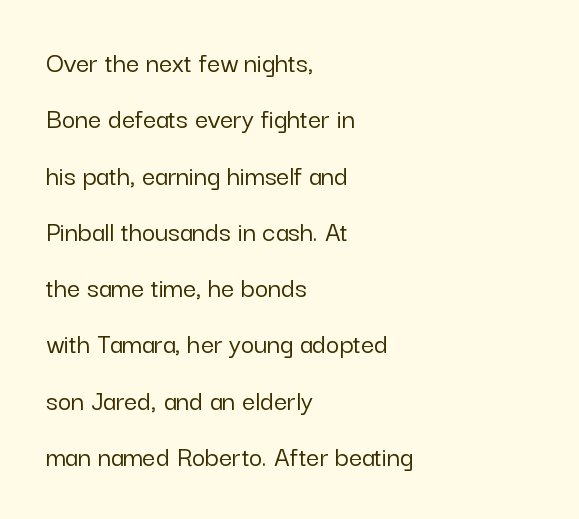
Q: Is the text italic (slanted)? A: No, it is upright.
Q: Is the typeface a serif or a sans-serif typeface? A: Sans-serif.
Q: Is the text underlined? A: No.
Q: How is the paragraph aligned? A: Left-aligned.
Q: Is the spacing between letters normal or unusually wide? A: Normal.
Q: Is the spacing between lines tight, normal or loose? A: Loose.
Q: Width (condensed, normal, or wide)? A: Normal.
Q: Stroke contrast? A: Low.
Q: x-height? A: Medium.
Q: Monospaced? A: No.
